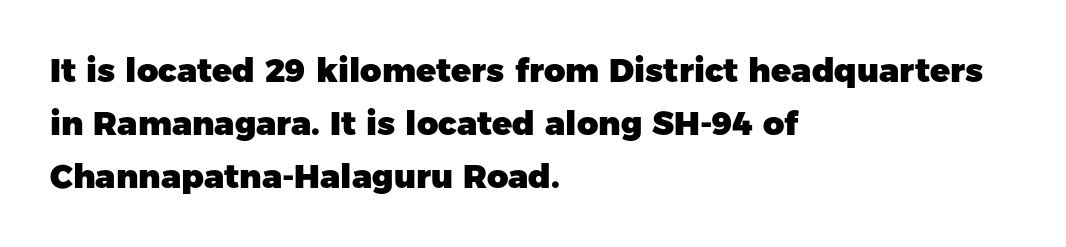
{"serif": "no", "italic": "no", "bold": "yes", "weight": "heavy", "width": "normal", "stroke_contrast": "low", "x_height": "medium", "monospaced": "no", "underline": "no", "align": "left", "line_spacing": "normal", "line_spacing_ratio": 1.6, "letter_spacing": "normal", "letter_spacing_em": 0.0, "glyph_px": 33}
